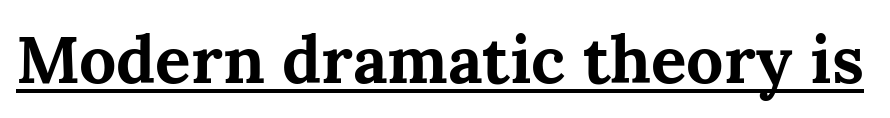
The image shows 66 px bold serif type, upright; set normal letter spacing, underlined; medium stroke contrast and a medium x-height.
